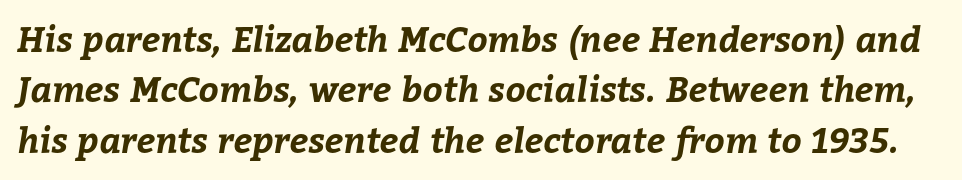
In terms of leading, this rendering sits right in the middle. As a designer I'd log this as weight 700, bold. Each row of text sits above clean, open space. You could not count columns in this text — the font is proportionally spaced.
